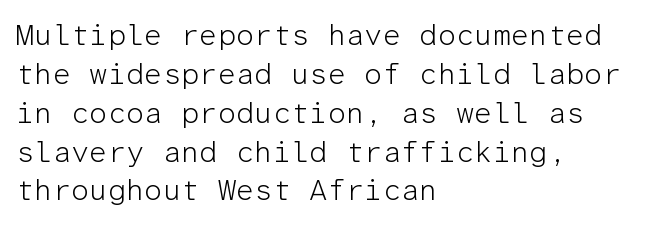
If you drew a ruler down the left edge, every line would touch it. These lines are rendered in a fixed-pitch font. The lines sit at an ordinary, default distance from one another. This is roman type, the default non-slanted kind. Stroke thickness stays within the range of a standard reading face or lighter. The horizontal fit of the characters is conventional and even.
